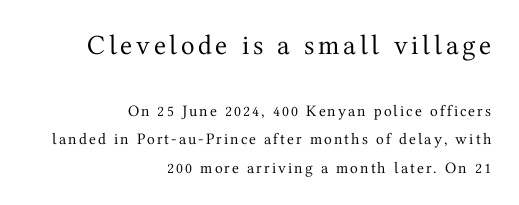
Glance below the letters and you will spot only blank space. Which chunk is bigger? The first one — the top block dwarfs the bottom. Is there any slant? The stems are plumb. The type family on display is of the serif kind.
